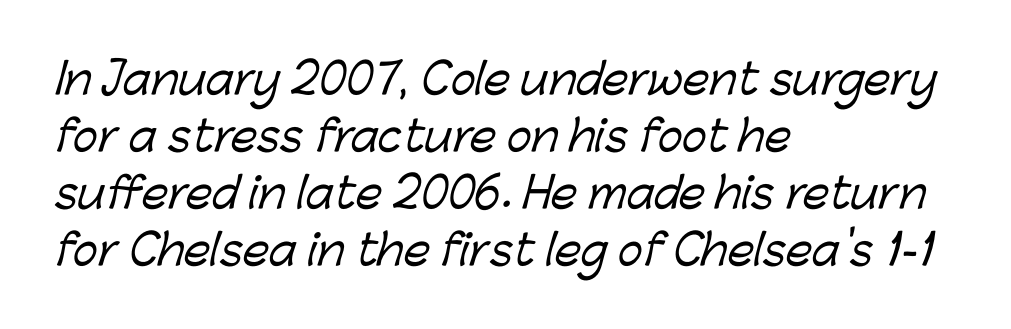
{"serif": "no", "width": "normal", "stroke_contrast": "low", "x_height": "medium", "monospaced": "no", "underline": "no", "align": "left", "line_spacing": "normal", "line_spacing_ratio": 1.36, "letter_spacing": "normal", "letter_spacing_em": 0.0, "glyph_px": 42}
